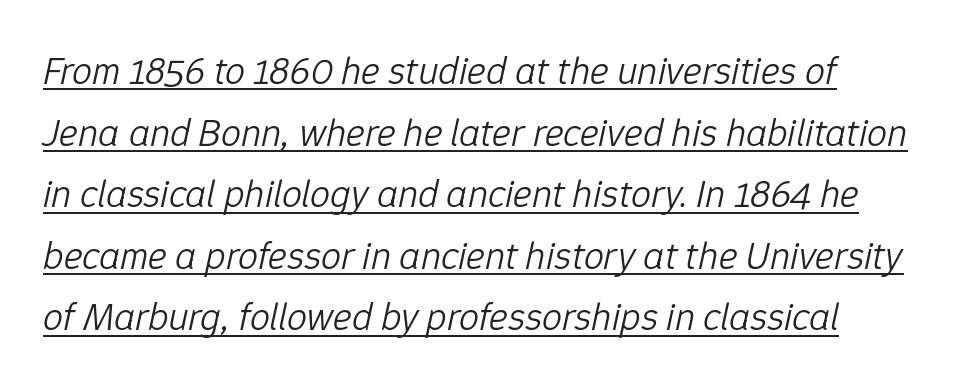
Typeset ragged right — the left edge is the straight one. The gaps between neighbouring characters are ordinary and unremarkable. Regarding leading, the lines here are spaced in the standard way. A typesetter would call this proportional, since set widths differ per character. Heft: none added — not bold.
